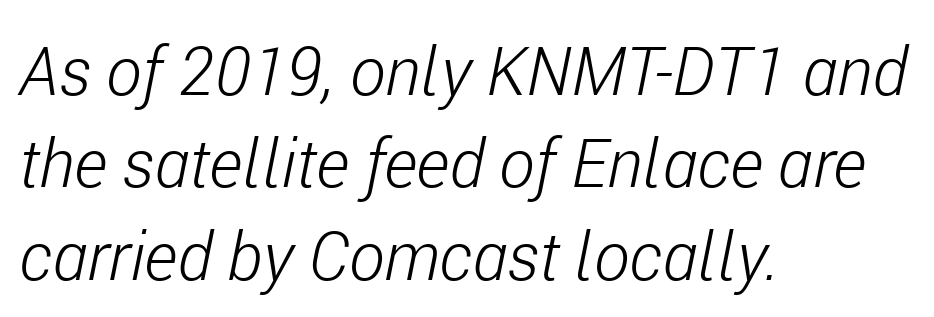
{"italic": "yes", "lean": "right", "slant_degrees": 11, "bold": "no", "weight": "light", "width": "condensed", "stroke_contrast": "low", "x_height": "medium", "monospaced": "no", "underline": "no", "align": "left", "line_spacing": "normal", "line_spacing_ratio": 1.38, "letter_spacing": "normal", "letter_spacing_em": 0.0, "glyph_px": 67}
